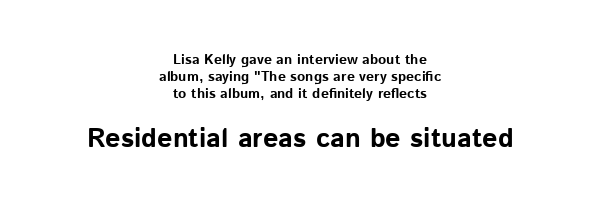
Q: Is the text bold? A: Yes.
Q: Is the text italic (slanted)? A: No, it is upright.
Q: Is the text underlined? A: No.
Q: How is the paragraph aligned? A: Centered.
Q: Is the spacing between letters normal or unusually wide? A: Normal.
Q: Which block of text is set in a larger size, the first (top) or the second (bottom)? A: The second (bottom) one.
